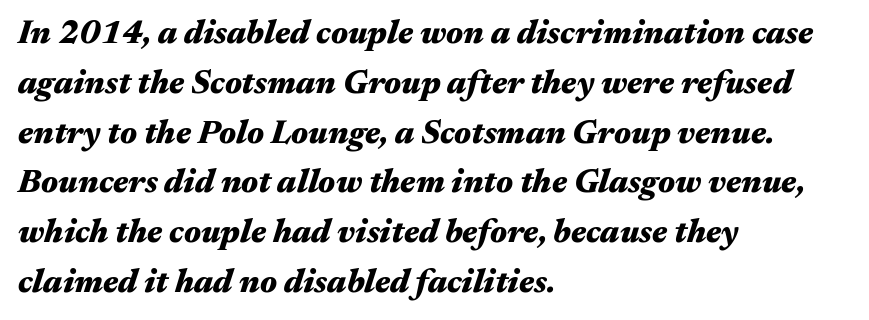
The image shows 33 px heavy, wide type, italic (leaning right); set left-aligned, normal line spacing (1.51x), normal letter spacing, not underlined; medium stroke contrast and a medium x-height.
